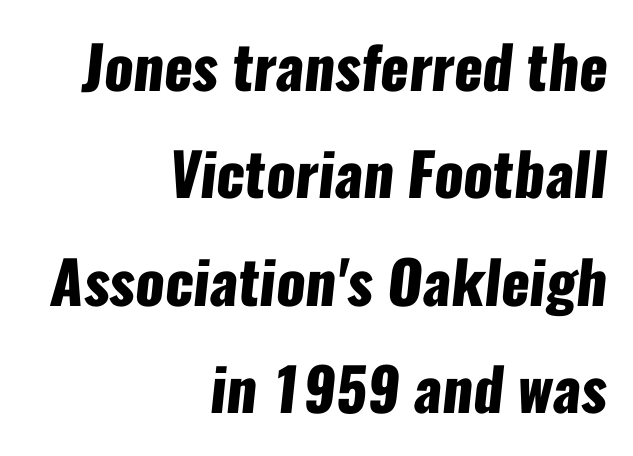
Q: Is the text bold? A: Yes.
Q: Is the typeface a serif or a sans-serif typeface? A: Sans-serif.
Q: Is the text underlined? A: No.
Q: How is the paragraph aligned? A: Right-aligned.
Q: Is the spacing between letters normal or unusually wide? A: Normal.
Q: Width (condensed, normal, or wide)? A: Condensed.
Q: Stroke contrast? A: Low.
Q: x-height? A: Medium.
Q: Monospaced? A: No.
